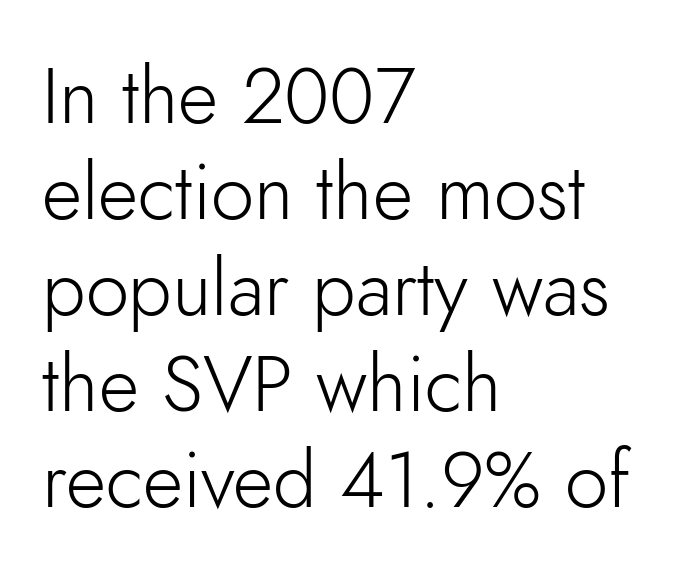
{"serif": "no", "italic": "no", "bold": "no", "weight": "light", "width": "normal", "stroke_contrast": "low", "x_height": "small", "monospaced": "no", "underline": "no", "align": "left", "line_spacing_ratio": 1.23, "letter_spacing": "normal", "letter_spacing_em": 0.0, "glyph_px": 78}
